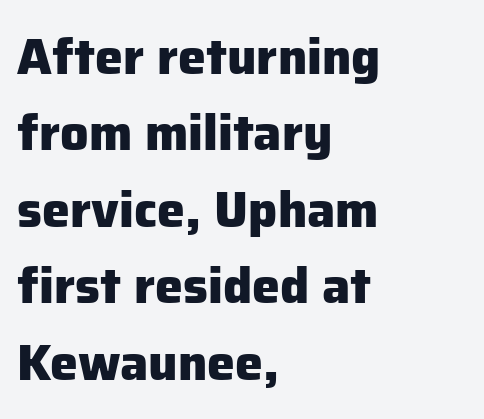
The image shows 50 px heavy sans-serif type, upright; set left-aligned, normal line spacing (1.53x), normal letter spacing, not underlined; low stroke contrast and a medium x-height.
